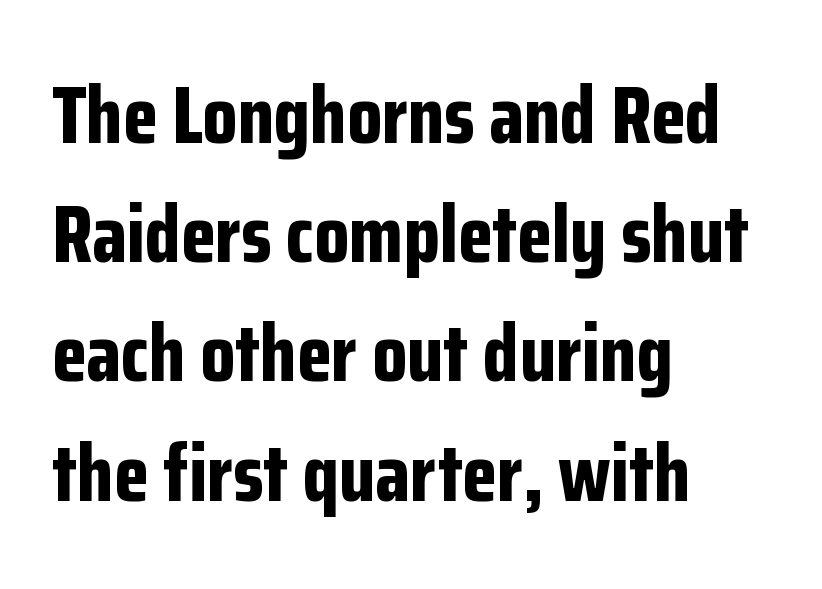
The image shows 80 px bold, condensed sans-serif type, upright; set left-aligned, normal line spacing (1.49x), normal letter spacing, not underlined; low stroke contrast and a medium x-height.
